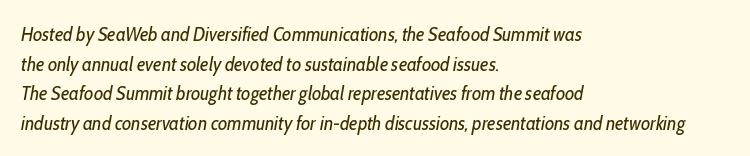
The image shows 20 px text type, italic (leaning right); set left-aligned, normal line spacing (1.48x), normal letter spacing, not underlined.
